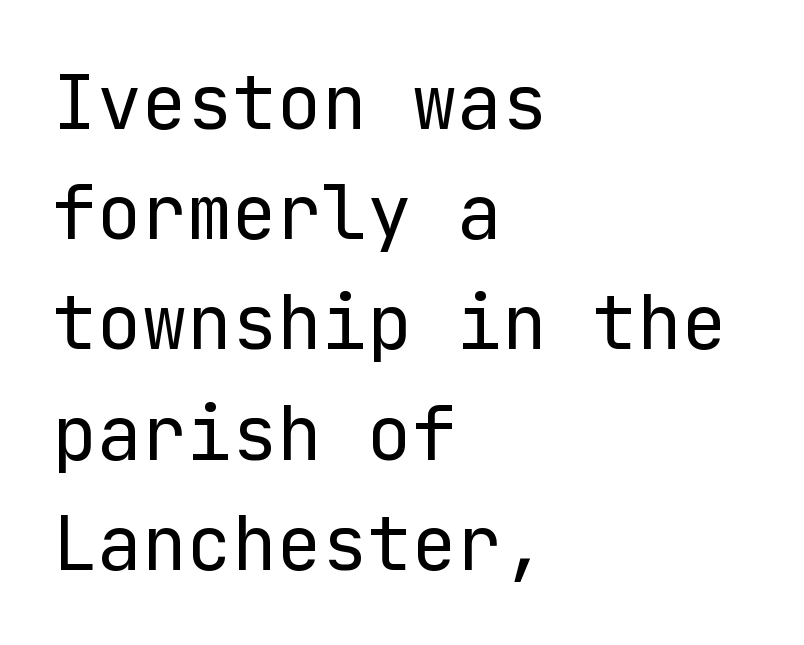
{"serif": "no", "italic": "no", "bold": "no", "weight": "regular", "width": "normal", "stroke_contrast": "low", "x_height": "medium", "underline": "no", "align": "left", "line_spacing": "normal", "line_spacing_ratio": 1.47, "letter_spacing": "normal", "letter_spacing_em": 0.0, "glyph_px": 75}
